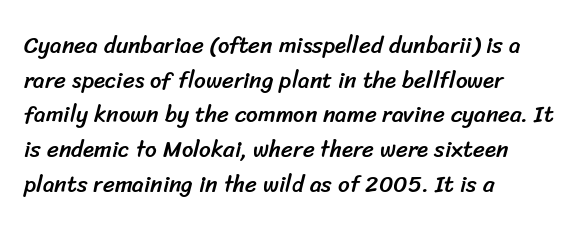
Inter-character spacing is left at the font's built-in metrics. The rendering uses a moderate line-height, typical for paragraphs. Plain, unruled lines of type. The typesetter chose a ragged-right arrangement here.
